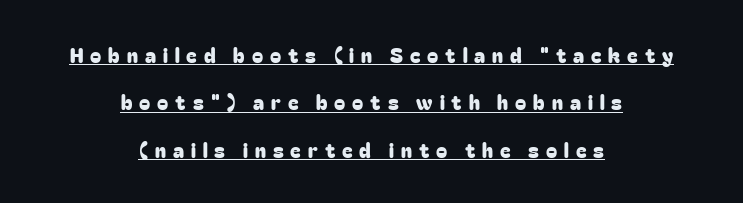
{"italic": "no", "underline": "yes", "align": "center", "line_spacing": "loose", "line_spacing_ratio": 2.37, "letter_spacing": "wide", "letter_spacing_em": 0.35, "glyph_px": 20}
